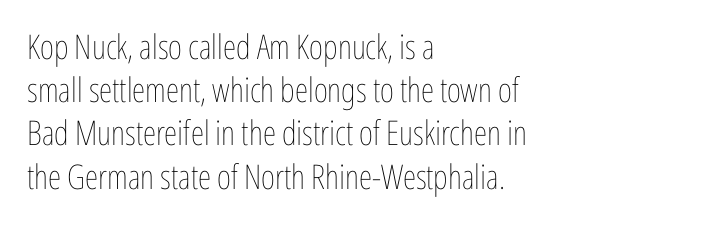
Q: Is the text bold? A: No.
Q: Is the text italic (slanted)? A: No, it is upright.
Q: Is the text underlined? A: No.
Q: How is the paragraph aligned? A: Left-aligned.
Q: Is the spacing between letters normal or unusually wide? A: Normal.
Q: Is the spacing between lines tight, normal or loose? A: Normal.
Q: Width (condensed, normal, or wide)? A: Condensed.
Q: Stroke contrast? A: Low.
Q: x-height? A: Medium.
Q: Monospaced? A: No.
